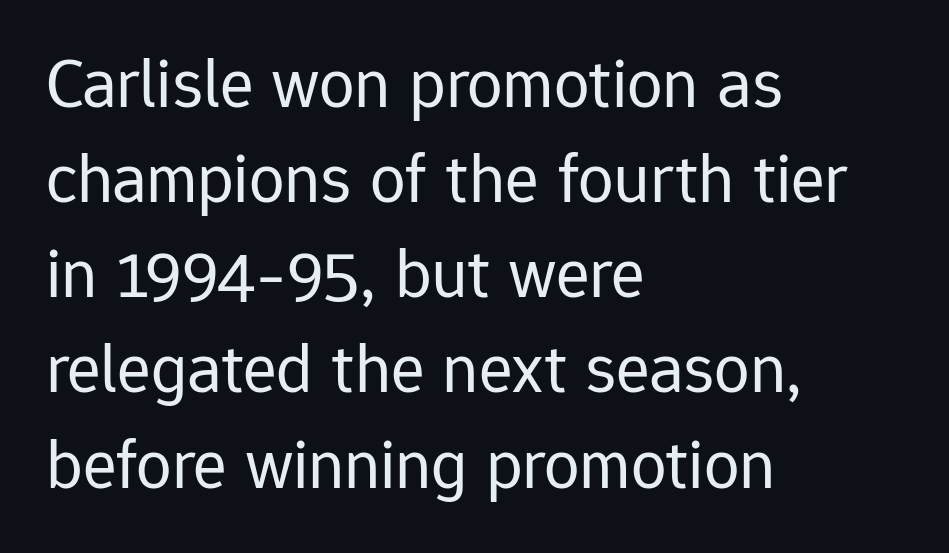
Q: Is the text bold? A: No.
Q: Is the text italic (slanted)? A: No, it is upright.
Q: Is the typeface a serif or a sans-serif typeface? A: Sans-serif.
Q: Is the text underlined? A: No.
Q: How is the paragraph aligned? A: Left-aligned.
Q: Is the spacing between letters normal or unusually wide? A: Normal.
Q: Is the spacing between lines tight, normal or loose? A: Normal.
Q: Width (condensed, normal, or wide)? A: Normal.
Q: Stroke contrast? A: Low.
Q: x-height? A: Medium.
Q: Monospaced? A: No.
